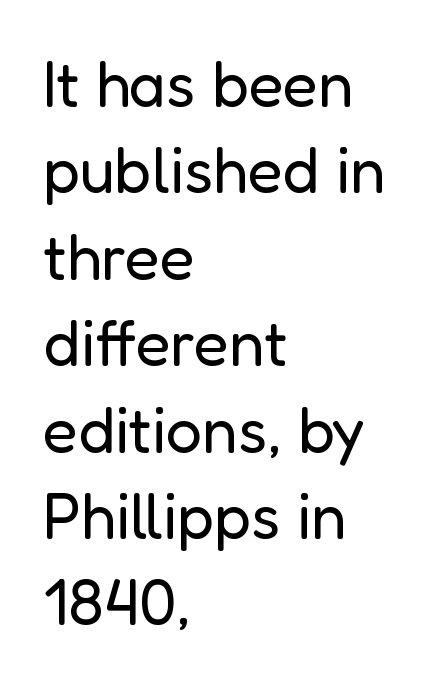
The image shows 64 px regular-weight sans-serif type, upright; set left-aligned, normal line spacing (1.35x), normal letter spacing, not underlined; low stroke contrast and a medium x-height.
